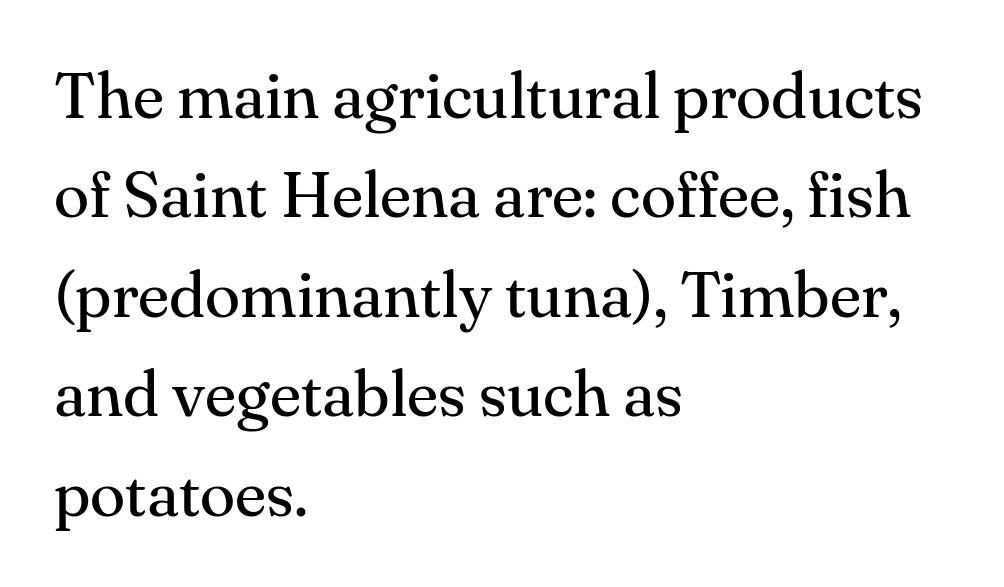
The image shows 65 px regular-weight serif type, upright; set left-aligned, normal line spacing (1.53x), normal letter spacing, not underlined; medium stroke contrast and a small x-height.
